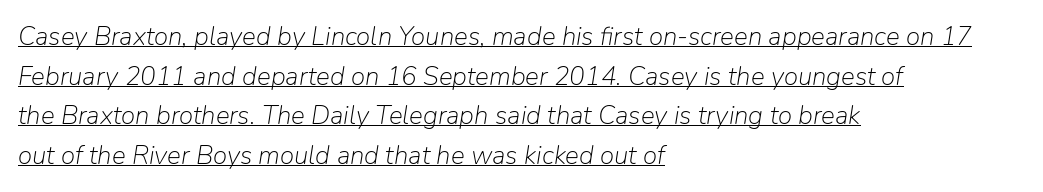
In terms of letterspacing, this is plain default setting. The lines are quadded left. The typeface has the unassuming heft of standard copy or less. The sample's only ornament is a line tracing under the words. Tall strokes in this sample are angled rather than plumb.
